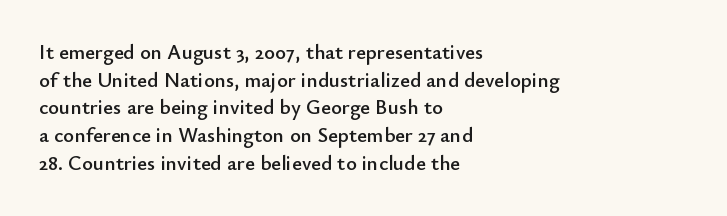
Every character sits straight up, as roman type does. Decoration check: the copy has no underline. A normal amount of white space separates one row of letters from the next. The passage shown has conventional tracking throughout.
